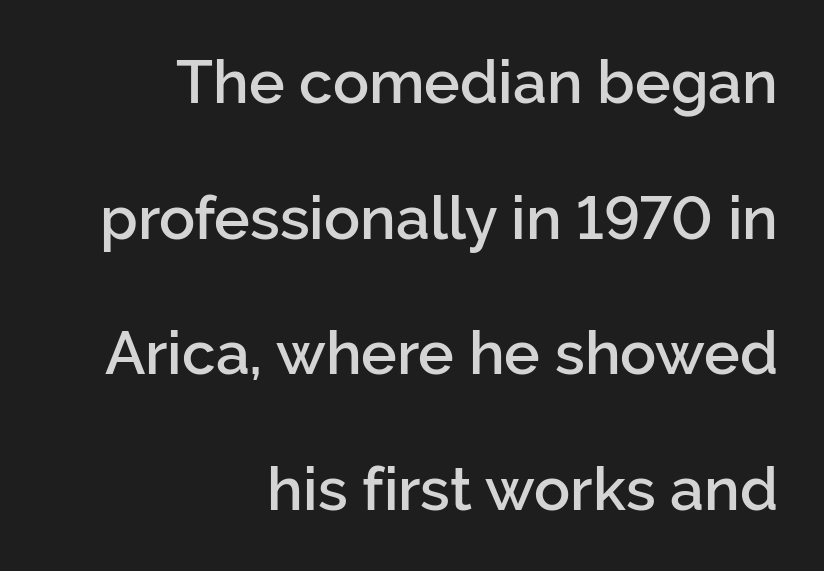
Widely set lines give the paragraph a tall, airy silhouette. Think of a printed novel: that variable character pitch is what you see here. The passage shown is not underscored anywhere. The font is running at a semibold setting, under full bold. Letter spacing: default. This sample uses a sans-serif face.
